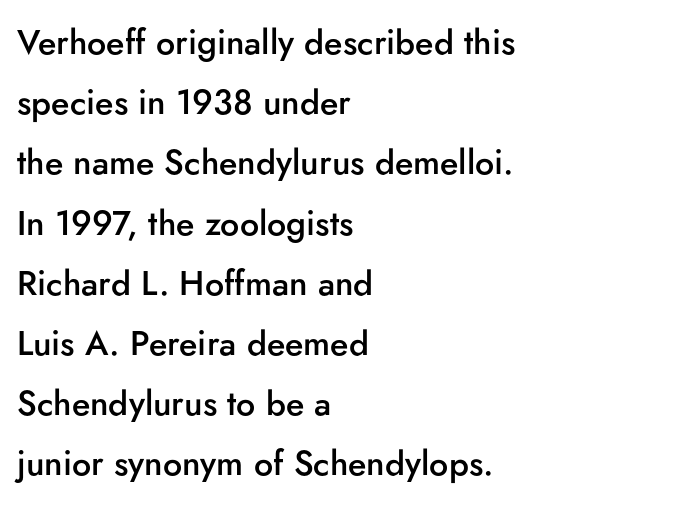
The image shows 34 px semibold sans-serif type, upright; set left-aligned, line spacing 1.77x, normal letter spacing, not underlined; low stroke contrast and a small x-height.
